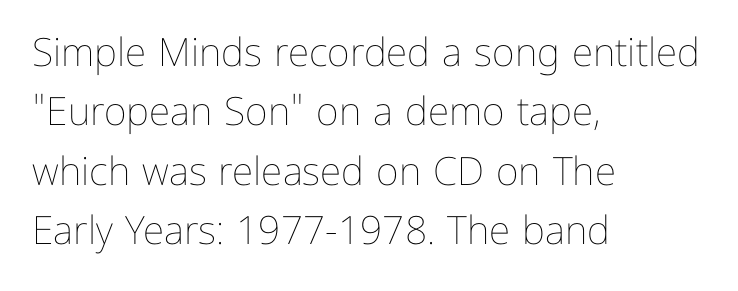
The image shows 39 px thin type, upright; set left-aligned, normal line spacing (1.52x), normal letter spacing, not underlined; low stroke contrast and a medium x-height.
